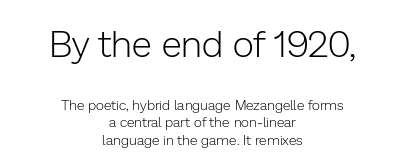
{"serif": "no", "italic": "no", "bold": "no", "weight": "light", "width": "normal", "stroke_contrast": "low", "x_height": "medium", "monospaced": "no", "underline": "no", "align": "center", "line_spacing": "normal", "line_spacing_ratio": 1.25, "letter_spacing": "normal", "letter_spacing_em": 0.0, "larger_block": "first", "size_ratio": 2.64, "glyph_px": 37}
